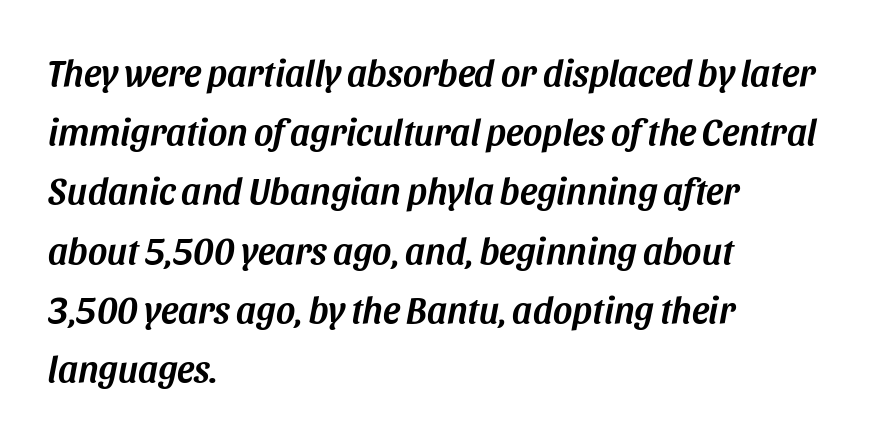
Spacing verdict: proportional, widths tailored to each character. Is there much room between lines? A standard amount, neither cramped nor airy. Check the space under the baseline: it is left empty. Observe the lean: these are italic letterforms. The line texture is even and compact thanks to regular tracking. These lines are set flush left with a ragged right edge.
